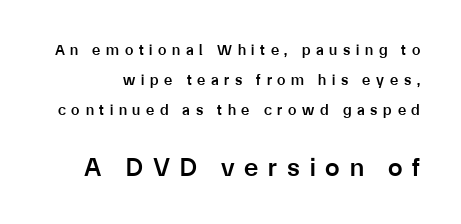
Q: Is the text bold? A: Semi-bold.
Q: Is the text italic (slanted)? A: No, it is upright.
Q: Is the text underlined? A: No.
Q: Is the spacing between letters normal or unusually wide? A: Unusually wide.
Q: Is the spacing between lines tight, normal or loose? A: Loose.
Q: Which block of text is set in a larger size, the first (top) or the second (bottom)? A: The second (bottom) one.
